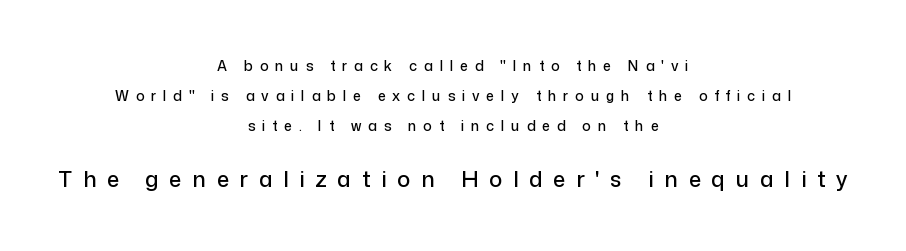
The image shows 22 px text type, upright; set centered, loose line spacing (2.16x), unusually wide letter spacing (+0.49 em), not underlined; the second (bottom) block is 1.57x larger.
